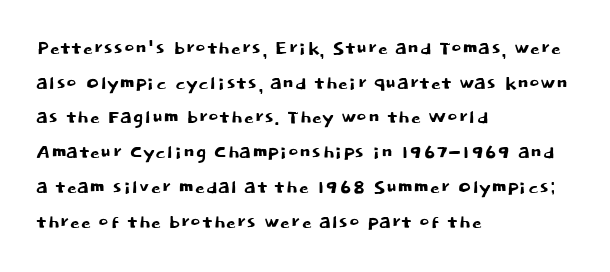
Q: Is the text italic (slanted)? A: No, it is upright.
Q: Is the text underlined? A: No.
Q: How is the paragraph aligned? A: Left-aligned.
Q: Is the spacing between letters normal or unusually wide? A: Normal.
Q: Is the spacing between lines tight, normal or loose? A: Normal.
